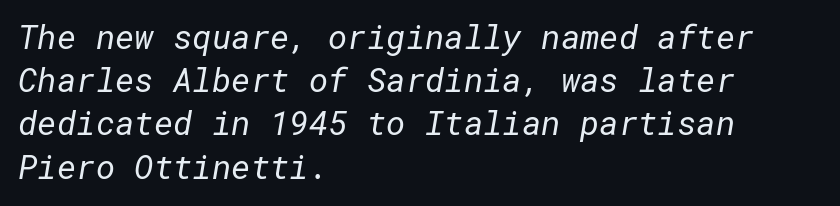
Q: Is the text bold? A: No.
Q: Is the typeface a serif or a sans-serif typeface? A: Sans-serif.
Q: Is the text underlined? A: No.
Q: How is the paragraph aligned? A: Left-aligned.
Q: Is the spacing between letters normal or unusually wide? A: Normal.
Q: Is the spacing between lines tight, normal or loose? A: Normal.
Q: Width (condensed, normal, or wide)? A: Normal.
Q: Stroke contrast? A: Low.
Q: x-height? A: Medium.
